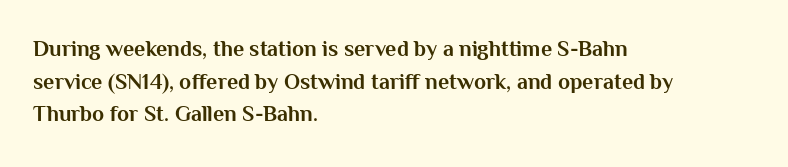
The image shows 22 px bold type, upright; set left-aligned, normal line spacing (1.48x), normal letter spacing, not underlined.
